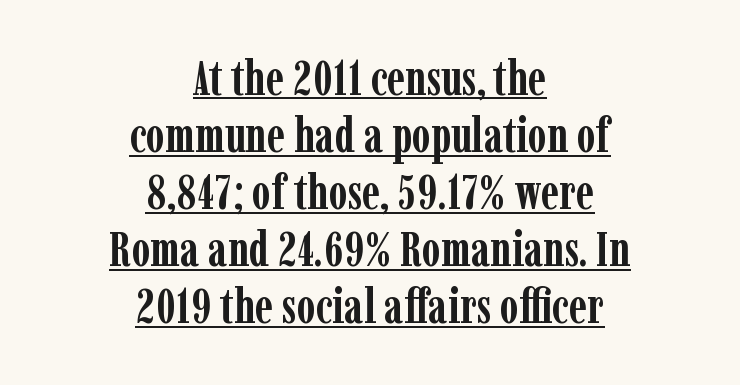
Q: Is the text bold? A: Yes.
Q: Is the text italic (slanted)? A: No, it is upright.
Q: Is the typeface a serif or a sans-serif typeface? A: Serif.
Q: Is the text underlined? A: Yes.
Q: How is the paragraph aligned? A: Centered.
Q: Is the spacing between letters normal or unusually wide? A: Normal.
Q: Width (condensed, normal, or wide)? A: Condensed.
Q: Stroke contrast? A: Low.
Q: x-height? A: Medium.
Q: Monospaced? A: No.
